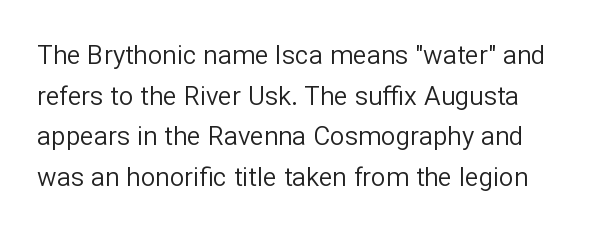
Q: Is the text bold? A: No.
Q: Is the text italic (slanted)? A: No, it is upright.
Q: Is the text underlined? A: No.
Q: How is the paragraph aligned? A: Left-aligned.
Q: Is the spacing between letters normal or unusually wide? A: Normal.
Q: Is the spacing between lines tight, normal or loose? A: Normal.
